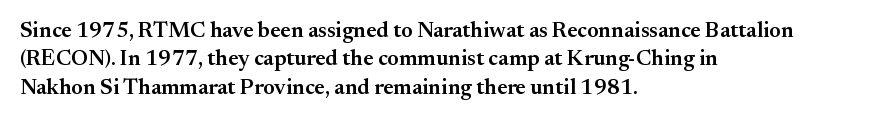
Q: Is the text bold? A: Semi-bold.
Q: Is the text italic (slanted)? A: No, it is upright.
Q: Is the text underlined? A: No.
Q: How is the paragraph aligned? A: Left-aligned.
Q: Is the spacing between letters normal or unusually wide? A: Normal.
Q: Is the spacing between lines tight, normal or loose? A: Normal.
